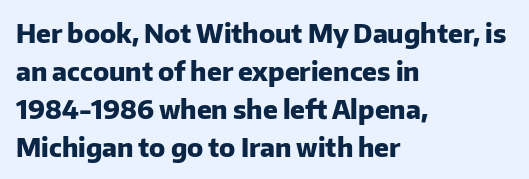
{"italic": "no", "bold": "yes", "underline": "no", "align": "left", "line_spacing": "normal", "line_spacing_ratio": 1.46, "letter_spacing": "normal", "letter_spacing_em": 0.0, "glyph_px": 26}
